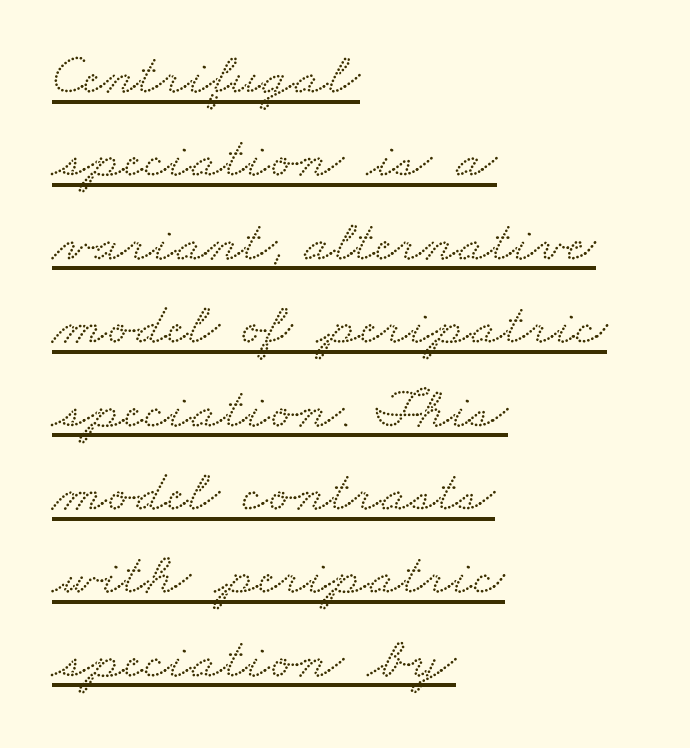
The vertical gap from one line to the next is medium. Layout note: lines flush left. This sample has the flowing, uneven cadence of proportional lettering. This sample carries an underscore along the baseline area. No extra tracking has been applied to these lines.
